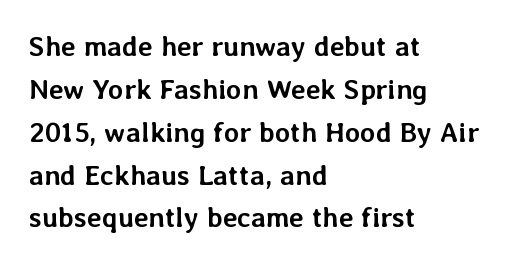
{"italic": "no", "bold": "yes", "weight": "semibold", "width": "normal", "stroke_contrast": "low", "x_height": "medium", "monospaced": "no", "underline": "no", "align": "left", "line_spacing": "normal", "line_spacing_ratio": 1.53, "letter_spacing": "normal", "letter_spacing_em": 0.0, "glyph_px": 28}
